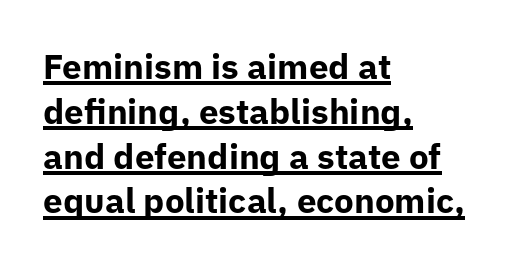
The face used here appears with an underline applied. Leading matches the norm, producing a regular column. Do the characters align in a grid? No, the font is proportional. The ragged edge is on the right, which tells us the setting is flush left.
